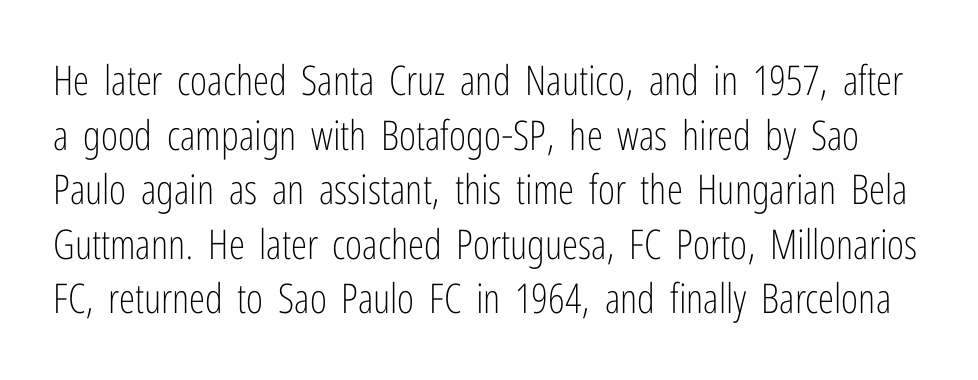
The image shows 41 px light, condensed sans-serif type, upright; set normal line spacing (1.33x), normal letter spacing, not underlined; low stroke contrast and a medium x-height.
